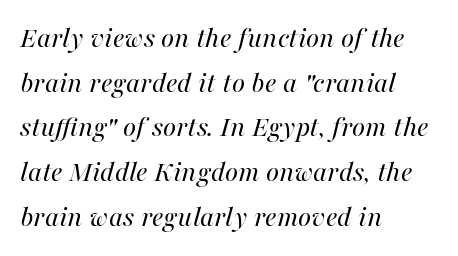
{"italic": "yes", "lean": "right", "slant_degrees": 16, "bold": "no", "weight": "regular", "width": "normal", "stroke_contrast": "high", "x_height": "medium", "monospaced": "no", "underline": "no", "align": "left", "line_spacing": "normal", "line_spacing_ratio": 1.49, "letter_spacing": "normal", "letter_spacing_em": 0.0, "glyph_px": 30}
